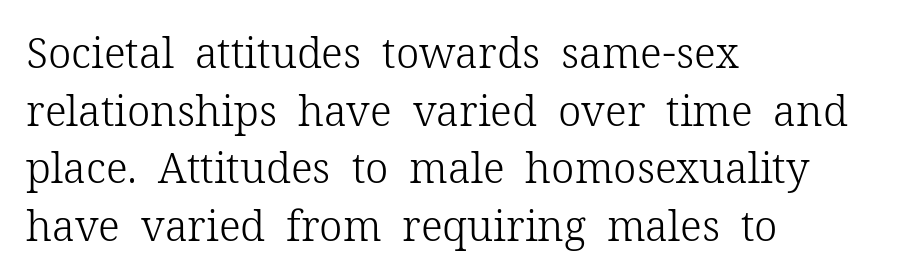
{"serif": "yes", "italic": "no", "bold": "no", "weight": "light", "width": "normal", "stroke_contrast": "low", "x_height": "medium", "monospaced": "no", "underline": "no", "align": "left", "line_spacing": "normal", "line_spacing_ratio": 1.37, "letter_spacing": "normal", "letter_spacing_em": 0.0, "glyph_px": 42}
